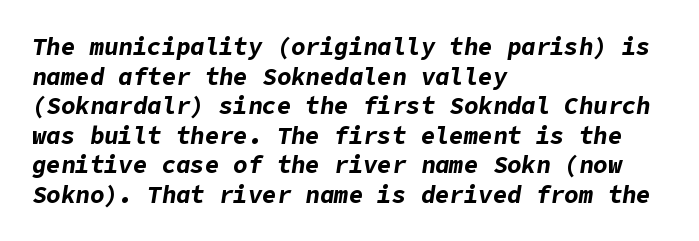
{"italic": "yes", "lean": "right", "slant_degrees": 9, "bold": "yes", "underline": "no", "align": "left", "line_spacing_ratio": 1.23, "letter_spacing": "normal", "letter_spacing_em": 0.0, "glyph_px": 24}
